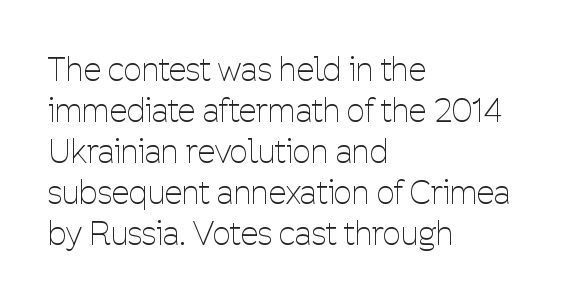
Notice how descenders clear the ascenders below comfortably — that's standard leading. The rag falls on the right side of this text block. Italic? Not at all — the glyphs are vertical. Just letters on the line, the space beneath them empty. What kind of face is this? One without serifs — a sans. The face looks like a standard text weight, possibly lighter.
